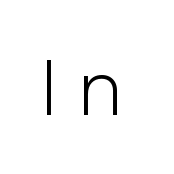
This is the regular roman posture of the typeface. Proportional: the letters do not fall into vertical columns. Unmarked baselines from the first word to the last. Stroke mass is kept to a normal reading level or below. The rendering inserts visible extra space after every character.
